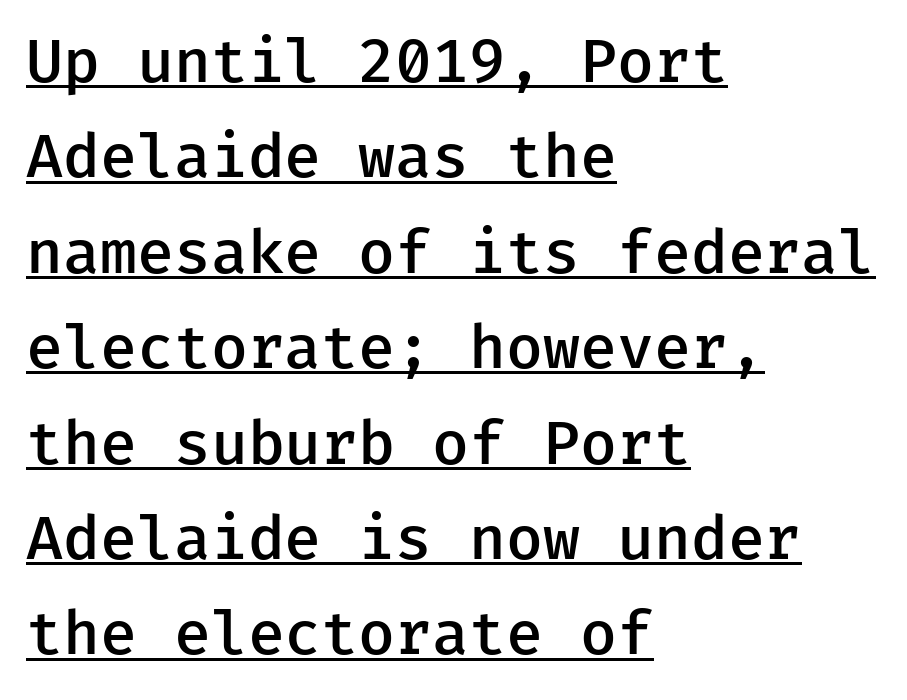
The image shows 60 px semibold sans-serif type, upright, monospaced; set left-aligned, normal line spacing (1.59x), normal letter spacing, underlined; low stroke contrast and a medium x-height.
